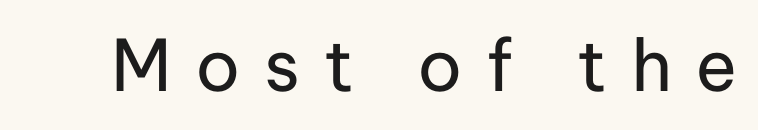
In terms of letterform style, serifs are entirely absent. Decoration check: the copy has no underline. Is this a heavy cut? Hardly; it is regular or lighter. Varying glyph widths throughout — classic text-font behaviour. Honestly, the letter spacing is so wide it's the main thing you notice.
